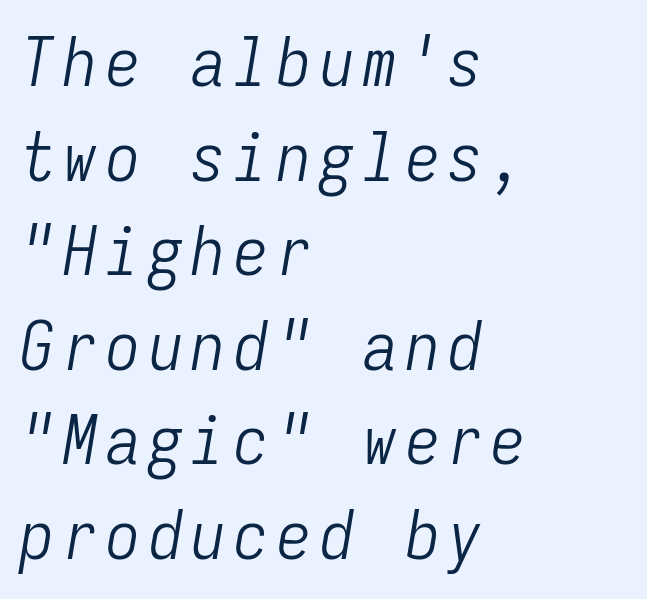
{"italic": "yes", "lean": "right", "slant_degrees": 9, "bold": "no", "weight": "light", "width": "condensed", "stroke_contrast": "low", "x_height": "medium", "monospaced": "yes", "underline": "no", "align": "left", "line_spacing": "normal", "line_spacing_ratio": 1.39, "glyph_px": 68}
